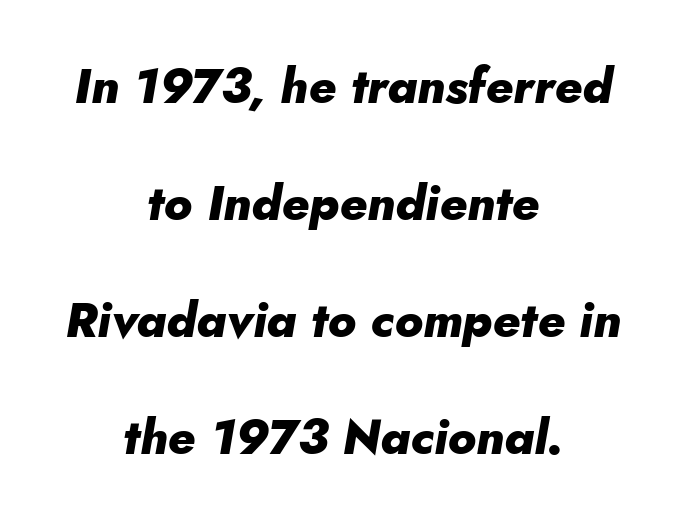
{"italic": "yes", "lean": "right", "slant_degrees": 10, "bold": "yes", "weight": "heavy", "width": "normal", "stroke_contrast": "low", "x_height": "small", "monospaced": "no", "underline": "no", "align": "center", "line_spacing": "loose", "line_spacing_ratio": 2.39, "letter_spacing": "normal", "letter_spacing_em": 0.0, "glyph_px": 49}
